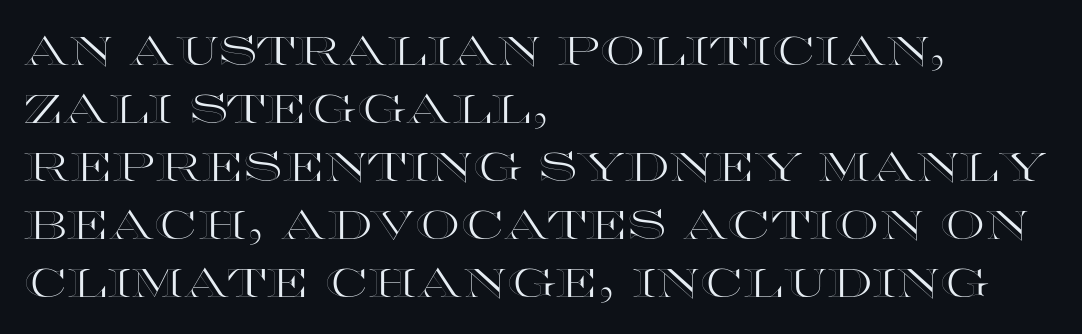
Q: Is the text italic (slanted)? A: No, it is upright.
Q: Is the text underlined? A: No.
Q: How is the paragraph aligned? A: Left-aligned.
Q: Is the spacing between letters normal or unusually wide? A: Normal.
Q: Is the spacing between lines tight, normal or loose? A: Normal.
Q: Width (condensed, normal, or wide)? A: Wide.
Q: x-height? A: Large.
Q: Monospaced? A: No.
